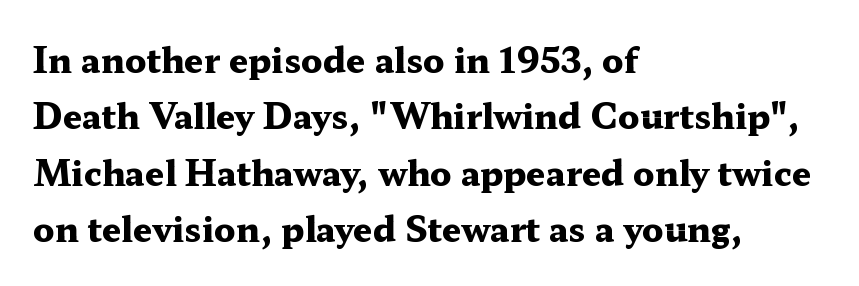
The image shows 34 px heavy, wide serif type, upright; set left-aligned, normal line spacing (1.66x), normal letter spacing, not underlined; medium stroke contrast and a medium x-height.
